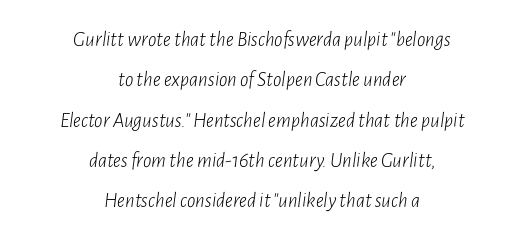
The image shows 21 px text type, italic (leaning right); set centered, loose line spacing (1.92x), normal letter spacing, not underlined.
